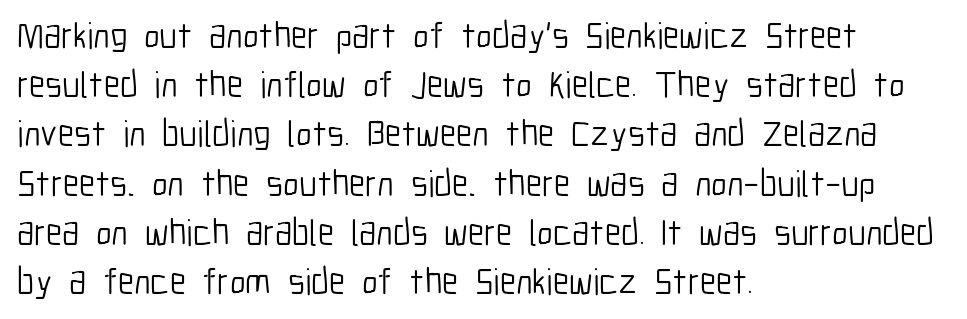
The lines in this sample share a left origin and differ only in where they stop. Typographically, this falls in the sans-serif category. This rendering leaves character spacing at its baseline value. The designer left line spacing at the default. On a weight scale, this lands at 450 or below.
